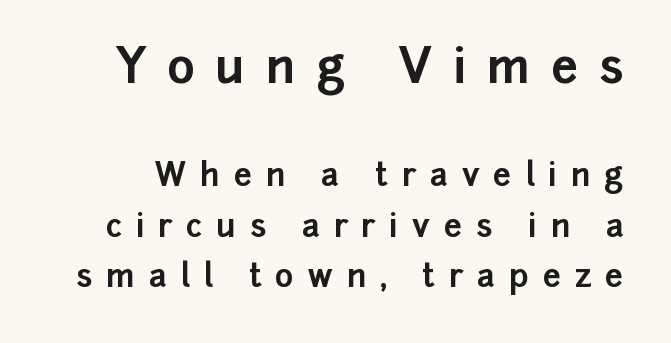
{"serif": "no", "italic": "no", "bold": "yes", "weight": "bold", "width": "normal", "stroke_contrast": "low", "x_height": "medium", "monospaced": "no", "underline": "no", "line_spacing": "normal", "line_spacing_ratio": 1.59, "letter_spacing": "wide", "letter_spacing_em": 0.43, "larger_block": "first", "size_ratio": 1.5, "glyph_px": 48}
